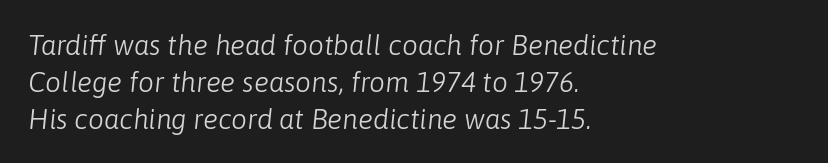
{"italic": "yes", "lean": "right", "slant_degrees": 6, "bold": "no", "weight": "light", "width": "normal", "stroke_contrast": "low", "x_height": "medium", "monospaced": "no", "underline": "no", "align": "left", "line_spacing": "normal", "line_spacing_ratio": 1.32, "letter_spacing": "normal", "letter_spacing_em": 0.0, "glyph_px": 28}
